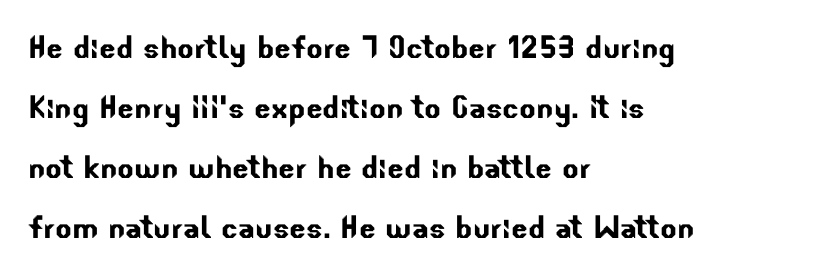
To sum up the face: it is a sans, with no serifs. Line beginnings align vertically; line endings do not. Descenders hang freely into open space. Regarding leading, the lines here are spaced in the standard way. Looks like regular typesetting: each glyph gets only the width it needs.
